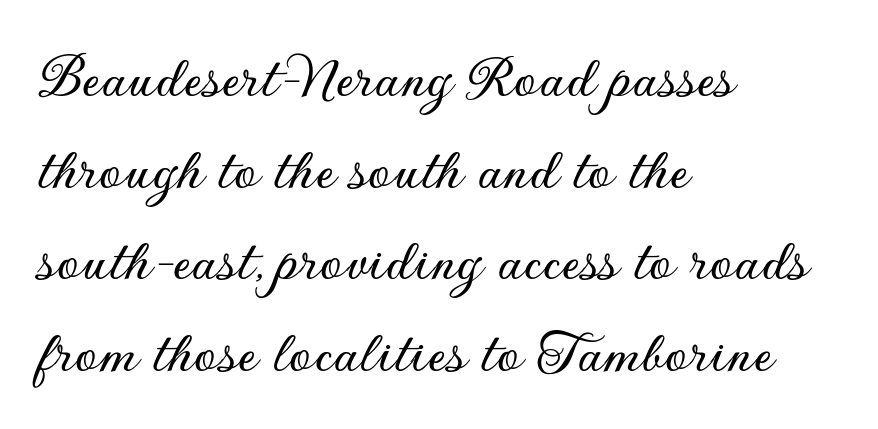
These lines keep a tight, regular rhythm from letter to letter. Rows of type keep a routine distance in the vertical direction. Character widths vary here, with narrow letters taking less room than wide ones. The paragraph has a hard left edge and a soft right edge. The characters display no serif detailing; their extremities are plain.
